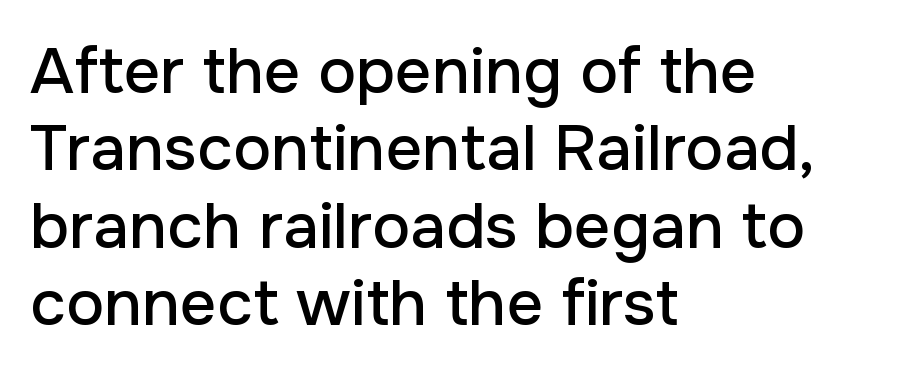
Grotesque or geometric, the face here clearly has no serifs. Line beginnings align vertically; line endings do not. The specimen reads as upright at a glance. The horizontal fit of the characters is conventional and even. Varying glyph widths throughout — classic text-font behaviour.
